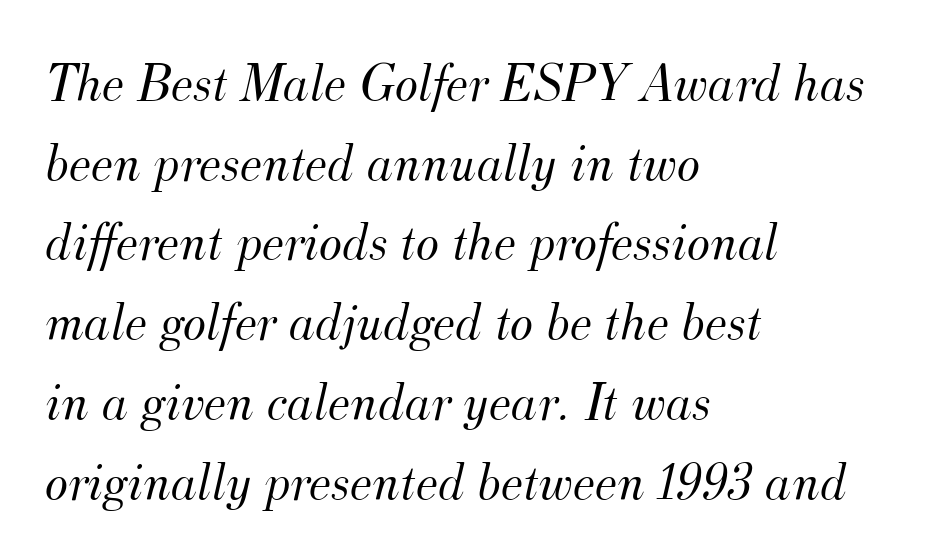
The text carries the slant typical of an italic or oblique font. These lines are composed in type with serifs. Does the leading feel generous? No, just average. The gaps between neighbouring characters are ordinary and unremarkable.
